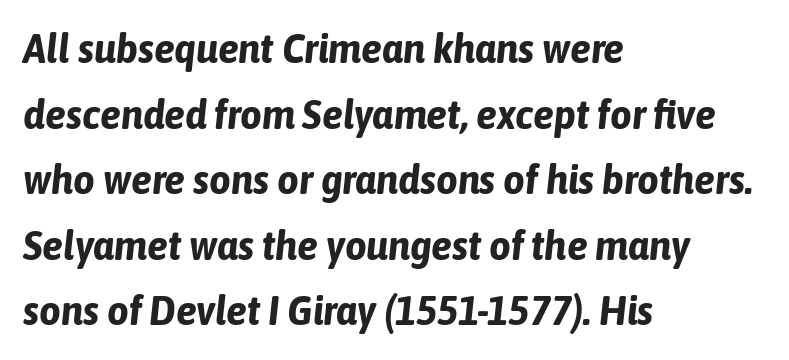
Q: Is the text bold? A: Yes.
Q: Is the text italic (slanted)? A: Yes, it leans right by about 6 degrees.
Q: Is the text underlined? A: No.
Q: How is the paragraph aligned? A: Left-aligned.
Q: Is the spacing between letters normal or unusually wide? A: Normal.
Q: Is the spacing between lines tight, normal or loose? A: Normal.
Q: Width (condensed, normal, or wide)? A: Condensed.
Q: Stroke contrast? A: Low.
Q: x-height? A: Medium.
Q: Monospaced? A: No.
